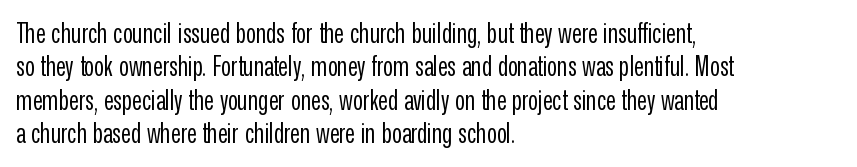
{"italic": "no", "bold": "no", "underline": "no", "align": "left", "line_spacing_ratio": 1.24, "letter_spacing": "normal", "letter_spacing_em": 0.0, "glyph_px": 27}
